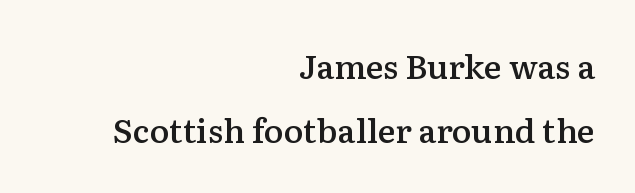
Q: Is the text bold? A: Semi-bold.
Q: Is the text italic (slanted)? A: No, it is upright.
Q: Is the typeface a serif or a sans-serif typeface? A: Serif.
Q: Is the text underlined? A: No.
Q: How is the paragraph aligned? A: Right-aligned.
Q: Is the spacing between letters normal or unusually wide? A: Normal.
Q: Is the spacing between lines tight, normal or loose? A: Loose.
Q: Width (condensed, normal, or wide)? A: Normal.
Q: Stroke contrast? A: Medium.
Q: x-height? A: Medium.
Q: Monospaced? A: No.
